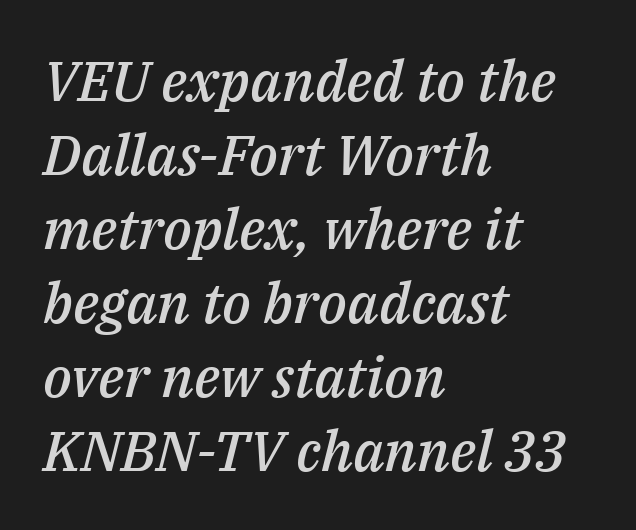
Spacing verdict: proportional, widths tailored to each character. The area under the type is left untouched. A fair bit of extra ink — the face is semibold, not bold. Is the block centered? No — it sits flush against the left margin. Does the leading feel generous? No, just average.
